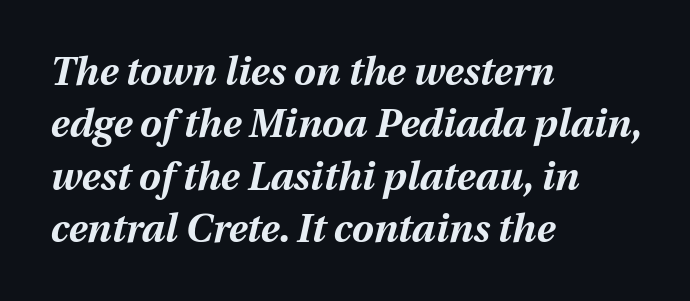
The image shows 39 px bold type, italic (leaning right); set left-aligned, normal line spacing (1.34x), normal letter spacing, not underlined; medium stroke contrast and a medium x-height.
